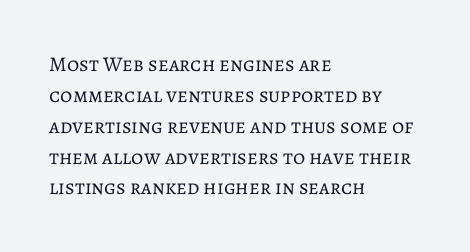
{"italic": "no", "bold": "no", "underline": "no", "align": "left", "line_spacing": "normal", "line_spacing_ratio": 1.47, "letter_spacing": "normal", "letter_spacing_em": 0.0, "glyph_px": 21}
